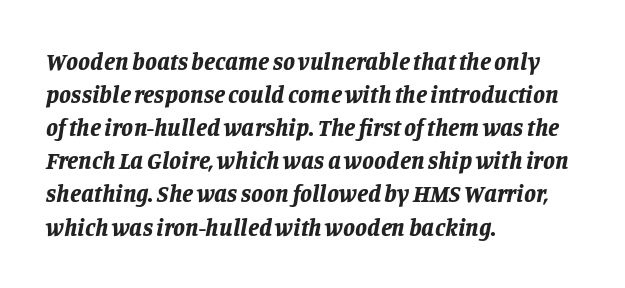
Notice how the passage keeps a crisp vertical edge on the left only. Every character sits at an angle, as italics do. Notice how descenders clear the ascenders below comfortably — that's standard leading. Heft: maximum for text — a bold.
